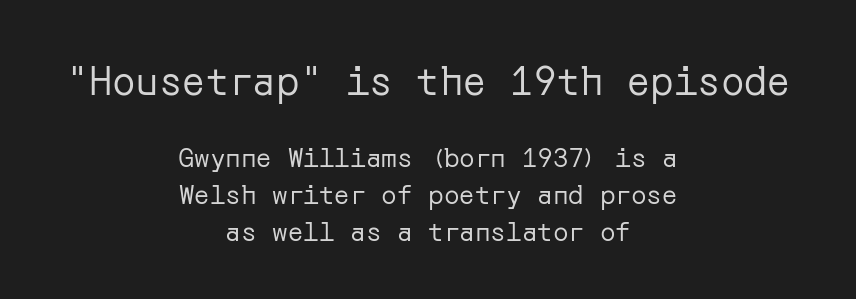
The image shows 39 px regular-weight sans-serif type, upright; set centered, normal line spacing (1.43x), normal letter spacing, not underlined; the first (top) block is 1.5x larger; low stroke contrast and a medium x-height.
